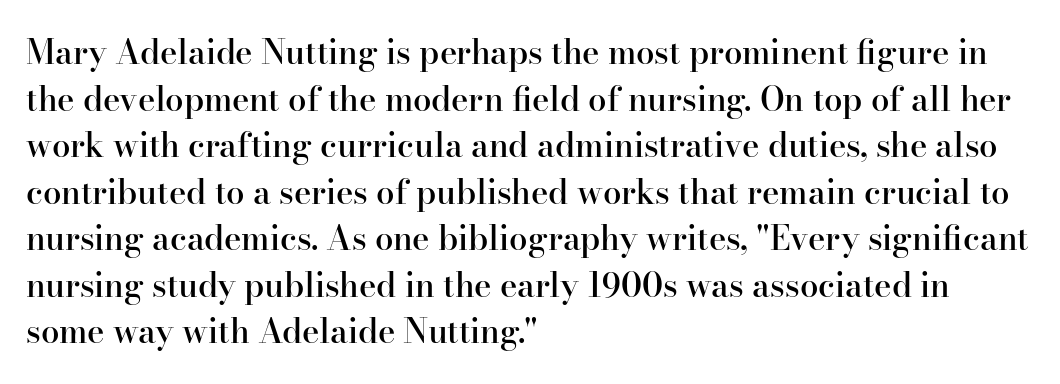
Q: Is the text bold? A: Semi-bold.
Q: Is the text italic (slanted)? A: No, it is upright.
Q: Is the typeface a serif or a sans-serif typeface? A: Serif.
Q: Is the text underlined? A: No.
Q: How is the paragraph aligned? A: Left-aligned.
Q: Is the spacing between letters normal or unusually wide? A: Normal.
Q: Is the spacing between lines tight, normal or loose? A: Normal.
Q: Width (condensed, normal, or wide)? A: Normal.
Q: Stroke contrast? A: High.
Q: x-height? A: Small.
Q: Monospaced? A: No.
